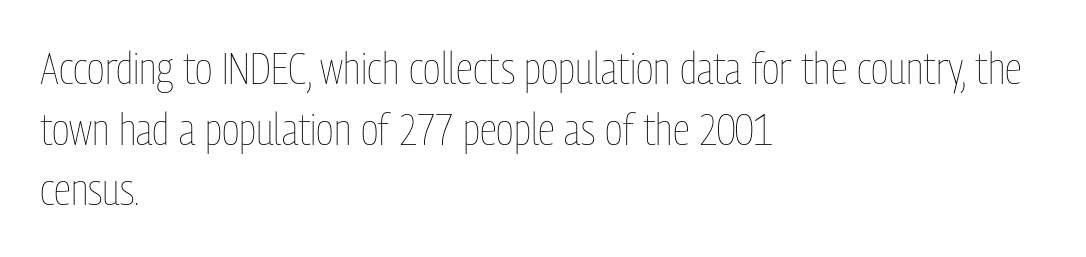
{"italic": "no", "bold": "no", "weight": "thin", "width": "condensed", "stroke_contrast": "low", "x_height": "medium", "monospaced": "no", "underline": "no", "align": "left", "line_spacing": "normal", "line_spacing_ratio": 1.35, "letter_spacing": "normal", "letter_spacing_em": 0.0, "glyph_px": 45}
